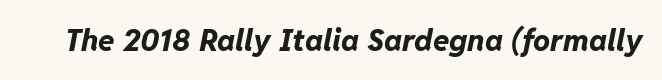
Q: Is the text bold? A: Yes.
Q: Is the text italic (slanted)? A: Yes, it leans right by about 11 degrees.
Q: Is the text underlined? A: No.
Q: Is the spacing between letters normal or unusually wide? A: Normal.
Q: Width (condensed, normal, or wide)? A: Normal.
Q: Stroke contrast? A: Low.
Q: x-height? A: Medium.
Q: Monospaced? A: No.
